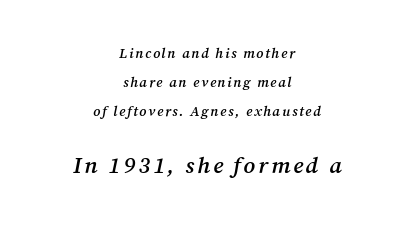
Q: Is the text bold? A: Semi-bold.
Q: Is the text italic (slanted)? A: Yes, it leans right by about 12 degrees.
Q: Is the text underlined? A: No.
Q: How is the paragraph aligned? A: Centered.
Q: Is the spacing between lines tight, normal or loose? A: Loose.
Q: Which block of text is set in a larger size, the first (top) or the second (bottom)? A: The second (bottom) one.
